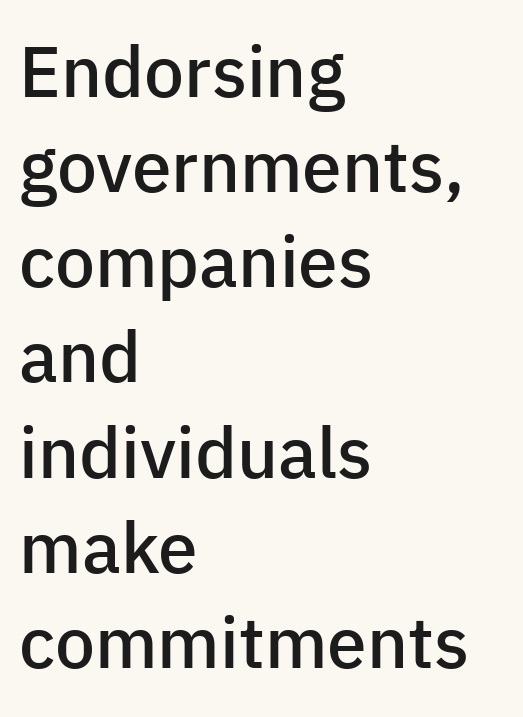
{"serif": "no", "italic": "no", "bold": "semi", "weight": "semibold", "width": "normal", "stroke_contrast": "low", "x_height": "medium", "monospaced": "no", "underline": "no", "align": "left", "line_spacing": "normal", "line_spacing_ratio": 1.34, "letter_spacing": "normal", "letter_spacing_em": 0.0, "glyph_px": 71}
